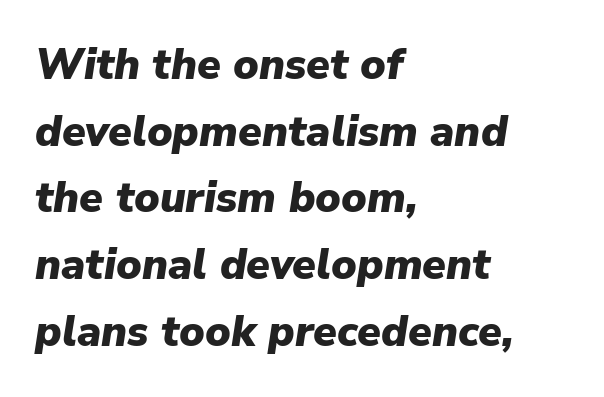
Q: Is the text bold? A: Yes.
Q: Is the text italic (slanted)? A: Yes, it leans right by about 9 degrees.
Q: Is the text underlined? A: No.
Q: How is the paragraph aligned? A: Left-aligned.
Q: Is the spacing between letters normal or unusually wide? A: Normal.
Q: Is the spacing between lines tight, normal or loose? A: Normal.
Q: Width (condensed, normal, or wide)? A: Normal.
Q: Stroke contrast? A: Low.
Q: x-height? A: Medium.
Q: Monospaced? A: No.
